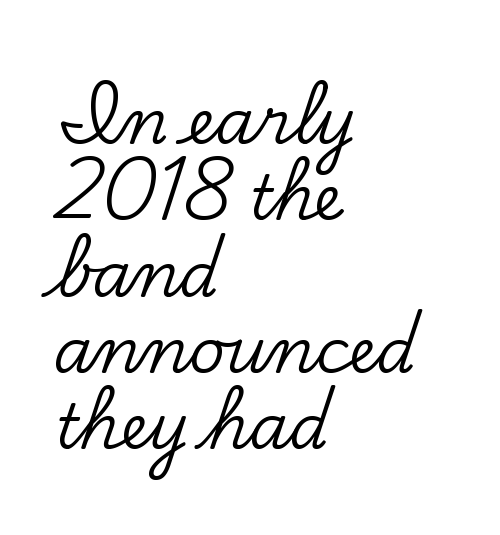
Q: Is the text italic (slanted)? A: Yes.
Q: Is the typeface a serif or a sans-serif typeface? A: Serif.
Q: Is the text underlined? A: No.
Q: How is the paragraph aligned? A: Left-aligned.
Q: Is the spacing between letters normal or unusually wide? A: Normal.
Q: Width (condensed, normal, or wide)? A: Normal.
Q: Stroke contrast? A: Low.
Q: x-height? A: Small.
Q: Monospaced? A: No.
